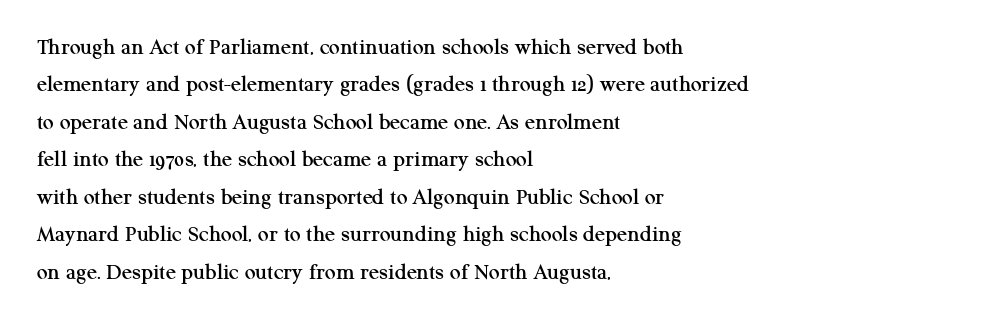
The image shows 24 px text type, upright; set left-aligned, normal line spacing (1.56x), normal letter spacing, not underlined.
